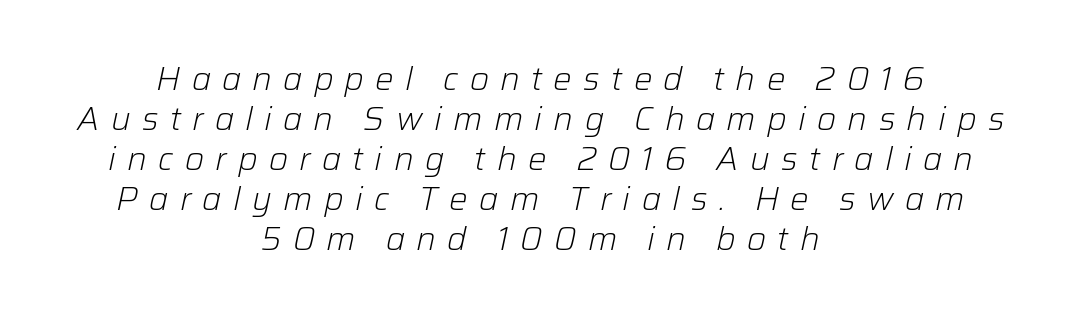
This rendering widens character spacing well past its baseline value. The rendering applies a slant to the glyphs. Each line is balanced around a shared central axis. Descenders are the only things crossing below the line. Nothing heavy about these letters — not bold at all.
